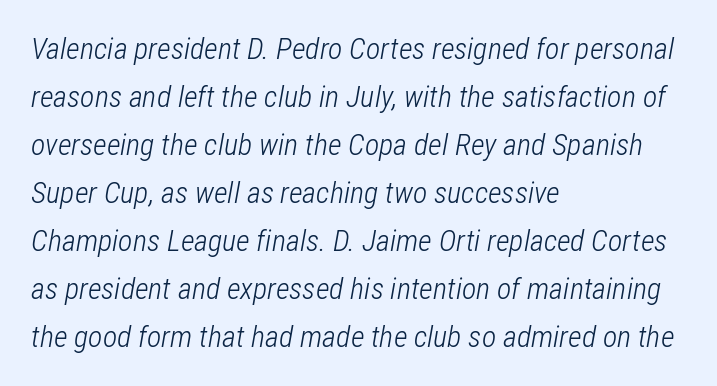
The image shows 30 px light, condensed type, italic (leaning right); set left-aligned, normal line spacing (1.6x), normal letter spacing, not underlined; low stroke contrast and a medium x-height.
